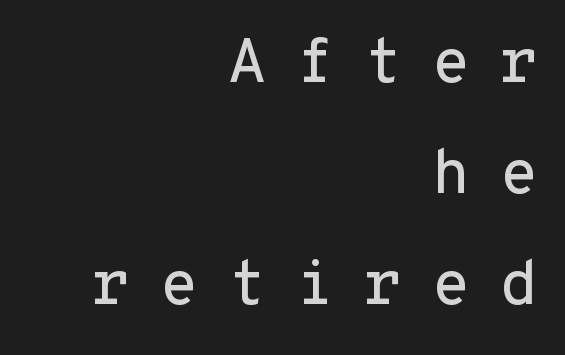
The image shows 62 px sans-serif type, upright, monospaced; set right-aligned, line spacing 1.79x, unusually wide letter spacing (+0.48 em), not underlined; low stroke contrast and a medium x-height.
